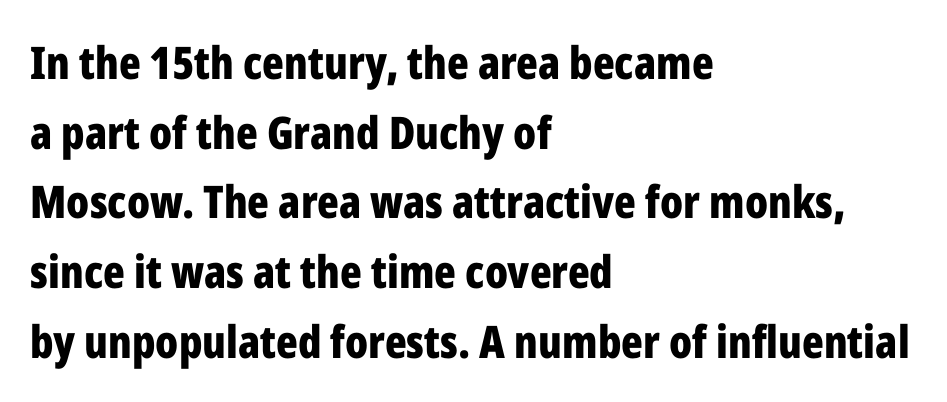
Posture: upright roman. Type without underlining. How heavy is the stroke? Heavy — this is a bold. Nothing unusual about the tracking: characters are spaced as the font intends. Which margin do the lines hug? The left one — the right edge is uneven.
